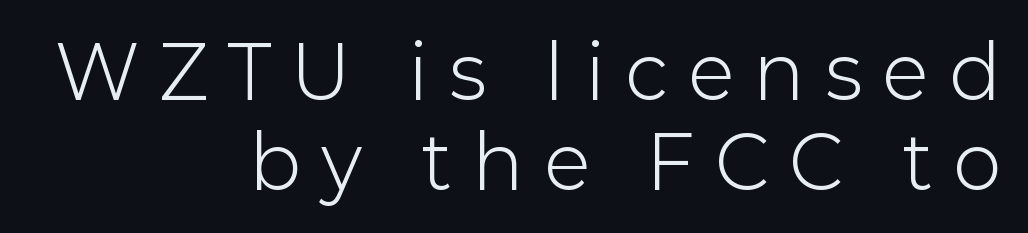
The image shows 73 px light sans-serif type, upright; set right-aligned, line spacing 1.23x, unusually wide letter spacing (+0.3 em), not underlined; low stroke contrast and a medium x-height.
